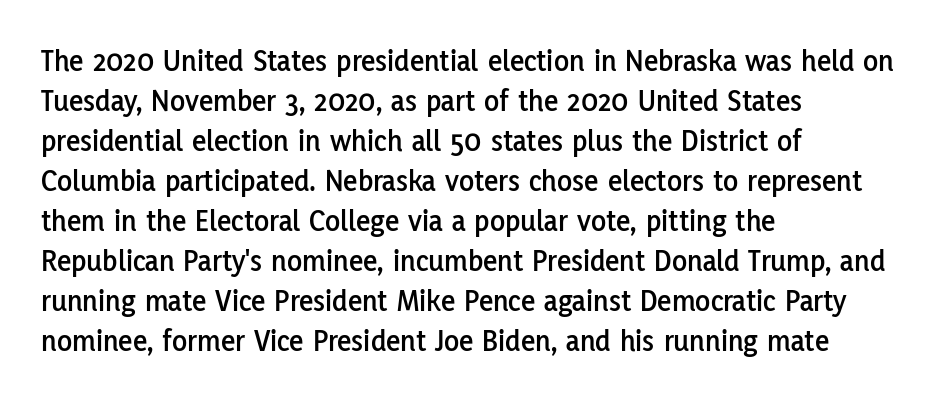
{"serif": "no", "italic": "no", "width": "normal", "stroke_contrast": "low", "x_height": "medium", "monospaced": "no", "underline": "no", "align": "left", "line_spacing": "normal", "line_spacing_ratio": 1.29, "letter_spacing": "normal", "letter_spacing_em": 0.0, "glyph_px": 31}
